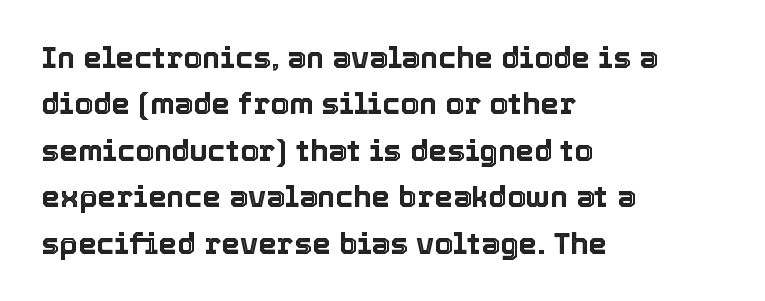
One-word summary of the alignment: left. This sample has the flowing, uneven cadence of proportional lettering. Between one letter and the next there's only the usual sliver of space. You can tell it's not italic because the verticals are truly vertical.
